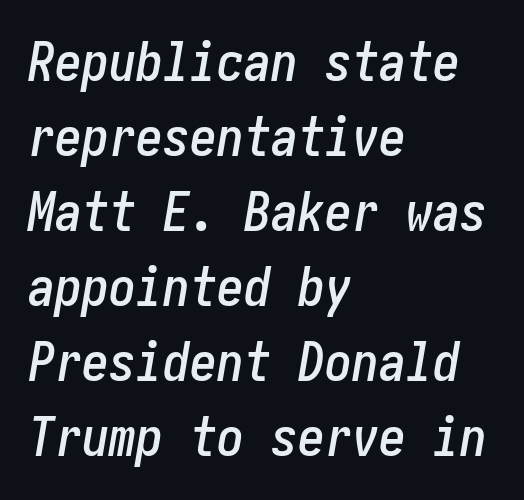
{"italic": "yes", "lean": "right", "slant_degrees": 10, "width": "condensed", "stroke_contrast": "low", "x_height": "medium", "underline": "no", "align": "left", "line_spacing": "normal", "line_spacing_ratio": 1.39, "letter_spacing": "normal", "letter_spacing_em": 0.0, "glyph_px": 54}
